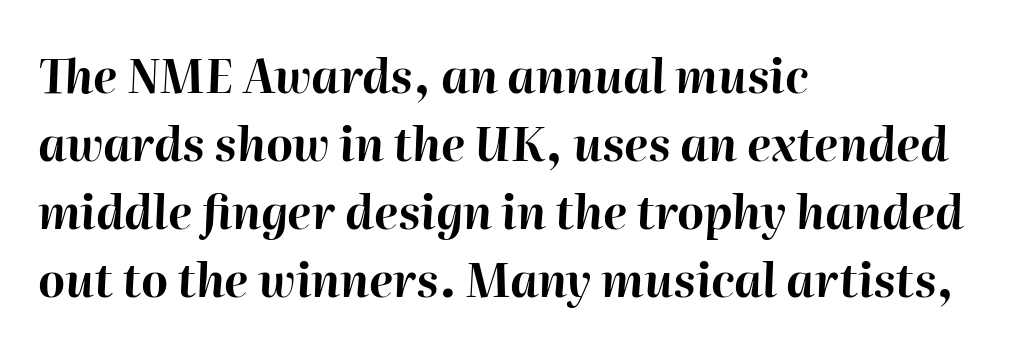
The image shows 46 px bold type, italic (leaning right); set left-aligned, normal line spacing (1.48x), normal letter spacing, not underlined; high stroke contrast and a medium x-height.
